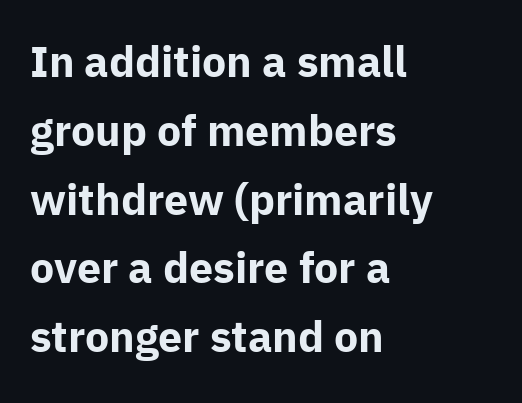
{"serif": "no", "italic": "no", "bold": "yes", "weight": "bold", "width": "normal", "stroke_contrast": "low", "x_height": "medium", "monospaced": "no", "underline": "no", "align": "left", "line_spacing": "normal", "line_spacing_ratio": 1.6, "letter_spacing": "normal", "letter_spacing_em": 0.0, "glyph_px": 43}
